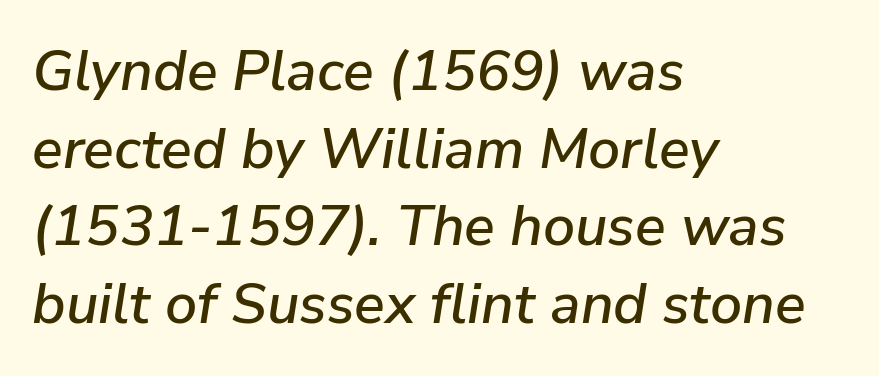
This sample keeps an unexceptional amount of space between lines. Notice how the passage keeps a crisp vertical edge on the left only. The whole block is typeset with a tilt. This sample has the flowing, uneven cadence of proportional lettering. Descenders hang freely into open space. What stands out about the letter spacing? Nothing — it is the standard amount.
